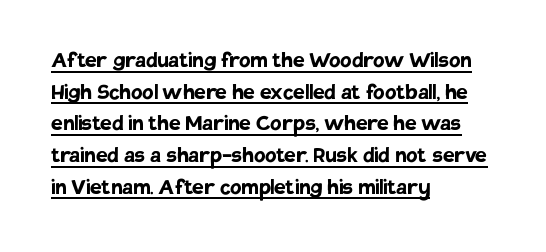
Q: Is the text bold? A: Yes.
Q: Is the text italic (slanted)? A: No, it is upright.
Q: Is the text underlined? A: Yes.
Q: How is the paragraph aligned? A: Left-aligned.
Q: Is the spacing between letters normal or unusually wide? A: Normal.
